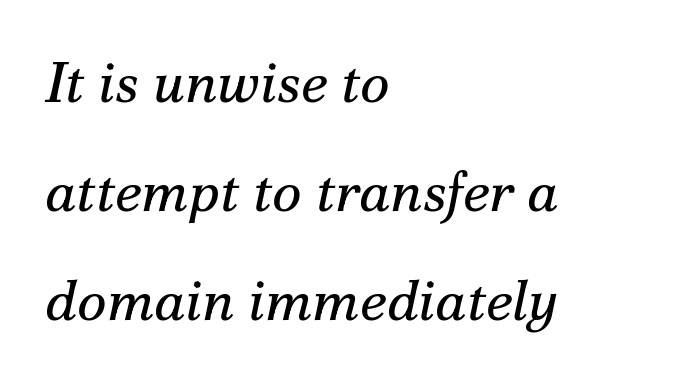
{"serif": "yes", "italic": "yes", "lean": "right", "slant_degrees": 12, "bold": "no", "weight": "regular", "width": "normal", "stroke_contrast": "medium", "x_height": "small", "monospaced": "no", "underline": "no", "align": "left", "line_spacing": "loose", "line_spacing_ratio": 1.91, "letter_spacing": "normal", "letter_spacing_em": 0.0, "glyph_px": 57}
